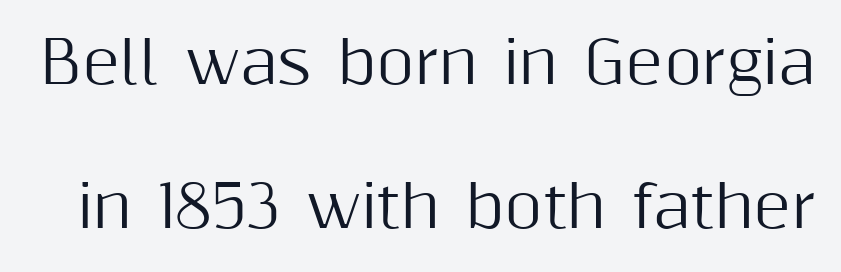
{"serif": "no", "italic": "no", "width": "normal", "stroke_contrast": "medium", "x_height": "medium", "monospaced": "no", "underline": "no", "line_spacing": "loose", "line_spacing_ratio": 2.48, "letter_spacing": "normal", "letter_spacing_em": 0.0, "glyph_px": 58}
